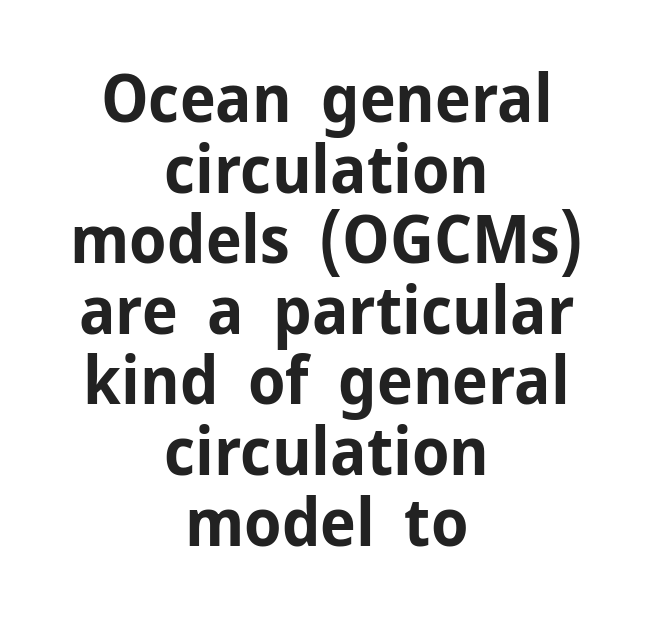
Nope, no serifs anywhere on these letters. The face used here is rendered with its standard letterfit. Baseline-to-baseline distance is barely more than the letter height. Caption: bold face, heavy strokes.
